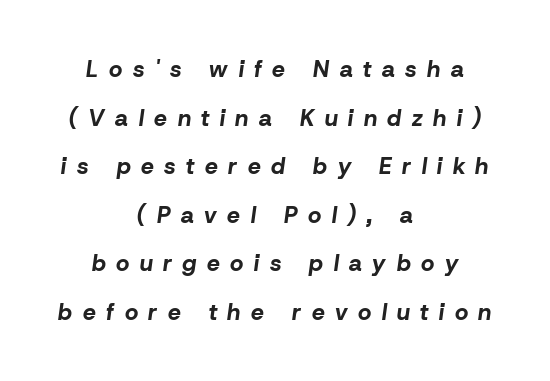
Q: Is the text bold? A: Yes.
Q: Is the text italic (slanted)? A: Yes, it leans right by about 8 degrees.
Q: Is the text underlined? A: No.
Q: How is the paragraph aligned? A: Centered.
Q: Is the spacing between letters normal or unusually wide? A: Unusually wide.
Q: Is the spacing between lines tight, normal or loose? A: Loose.
